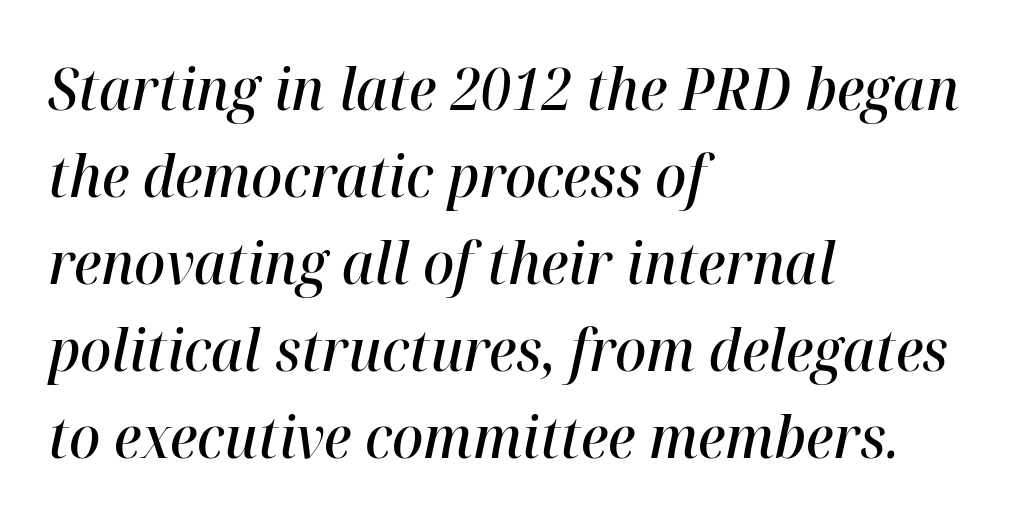
The image shows 58 px semibold type, italic (leaning right); set left-aligned, normal line spacing (1.5x), normal letter spacing, not underlined; high stroke contrast and a medium x-height.
